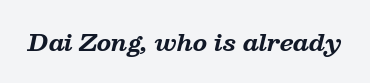
Q: Is the text bold? A: Yes.
Q: Is the text italic (slanted)? A: Yes, it leans right by about 13 degrees.
Q: Is the text underlined? A: No.
Q: Is the spacing between letters normal or unusually wide? A: Normal.
